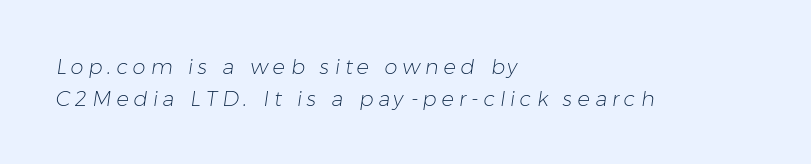
Q: Is the text bold? A: No.
Q: Is the text underlined? A: No.
Q: How is the paragraph aligned? A: Left-aligned.
Q: Is the spacing between letters normal or unusually wide? A: Unusually wide.
Q: Is the spacing between lines tight, normal or loose? A: Normal.
